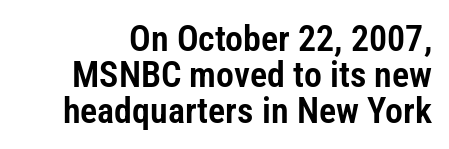
Q: Is the text italic (slanted)? A: No, it is upright.
Q: Is the typeface a serif or a sans-serif typeface? A: Sans-serif.
Q: Is the text underlined? A: No.
Q: Is the spacing between letters normal or unusually wide? A: Normal.
Q: Is the spacing between lines tight, normal or loose? A: Tight.
Q: Width (condensed, normal, or wide)? A: Condensed.
Q: Stroke contrast? A: Low.
Q: x-height? A: Medium.
Q: Monospaced? A: No.
